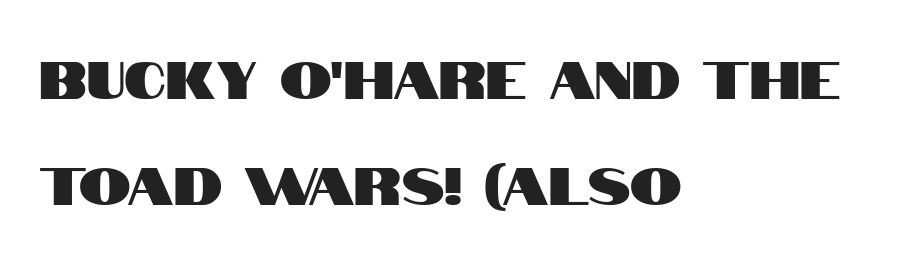
{"serif": "no", "italic": "no", "width": "condensed", "stroke_contrast": "high", "x_height": "large", "monospaced": "no", "underline": "no", "align": "left", "line_spacing": "loose", "line_spacing_ratio": 2.03, "letter_spacing": "normal", "letter_spacing_em": 0.0, "glyph_px": 52}
